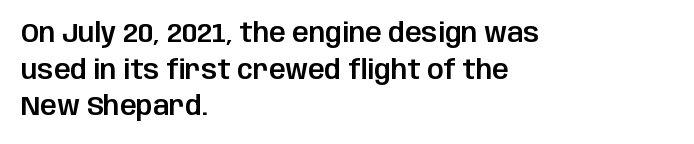
Here the glyphs are tracked normally, forming tight word shapes. Upright lettering throughout. Underline: absent. The lines are quadded left.
